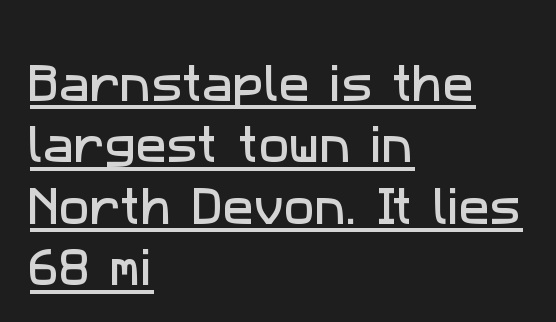
Q: Is the typeface a serif or a sans-serif typeface? A: Sans-serif.
Q: Is the text underlined? A: Yes.
Q: How is the paragraph aligned? A: Left-aligned.
Q: Is the spacing between letters normal or unusually wide? A: Normal.
Q: Is the spacing between lines tight, normal or loose? A: Normal.
Q: Width (condensed, normal, or wide)? A: Normal.
Q: Stroke contrast? A: Low.
Q: x-height? A: Medium.
Q: Monospaced? A: No.
